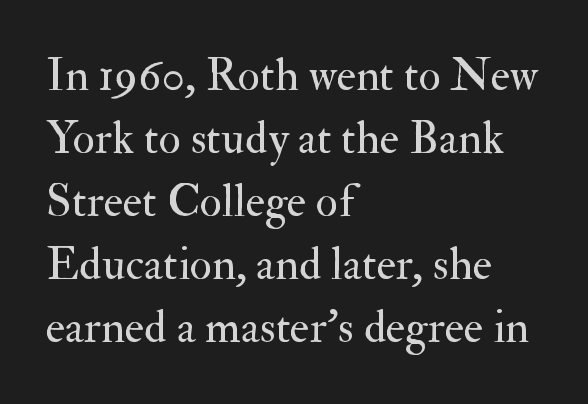
{"serif": "yes", "italic": "no", "bold": "no", "weight": "regular", "width": "normal", "stroke_contrast": "medium", "x_height": "small", "monospaced": "no", "underline": "no", "align": "left", "line_spacing": "normal", "line_spacing_ratio": 1.37, "letter_spacing": "normal", "letter_spacing_em": 0.0, "glyph_px": 46}
